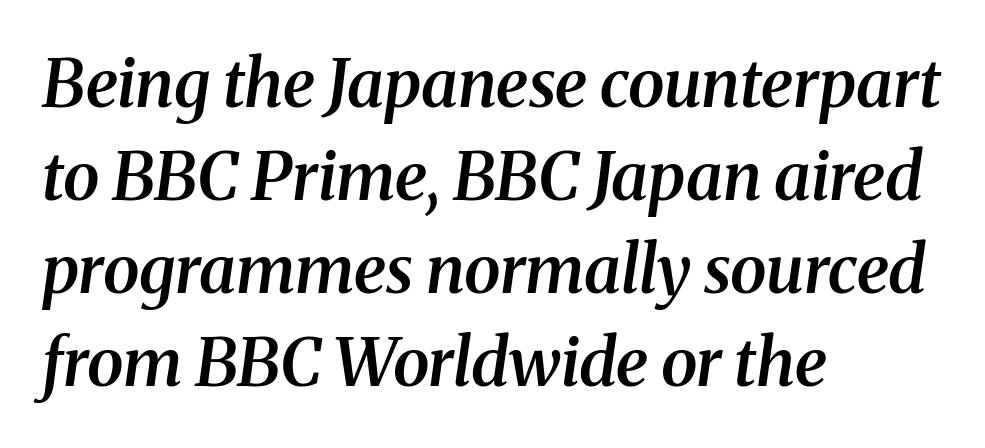
The image shows 66 px semibold serif type, italic (leaning right); set left-aligned, normal line spacing (1.41x), normal letter spacing, not underlined; medium stroke contrast and a medium x-height.
